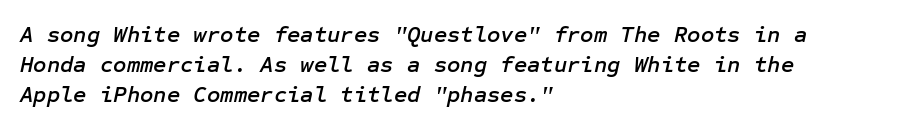
The face used here is rendered with its standard letterfit. A typesetter would call this leading conventional body-copy spacing. The passage is arranged the way most books set body copy — flush left. Underline: absent. Slanted lettering throughout.
